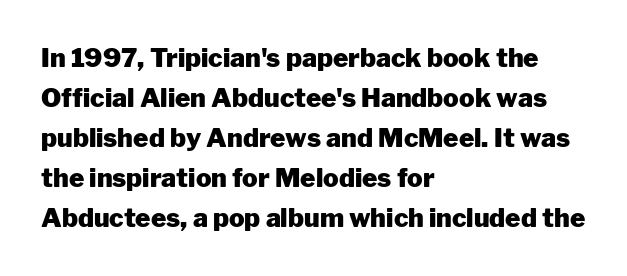
The letterforms sit shoulder to shoulder at normal distance. If you measured baseline to baseline, you'd find a middling distance. The specimen omits any rule beneath the text block's lines. These lines stack with their left ends in a neat column.
